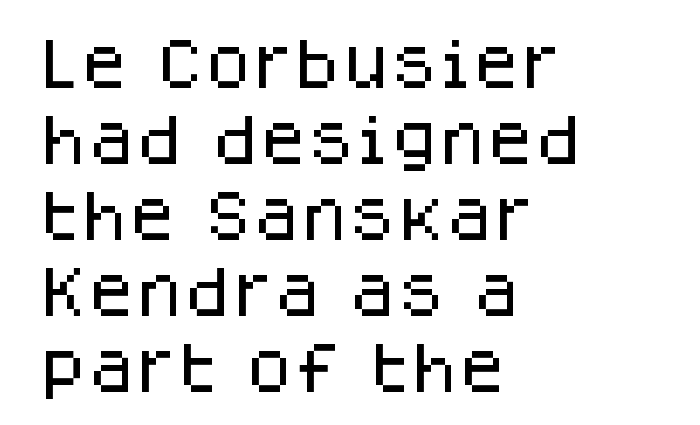
Q: Is the text italic (slanted)? A: No, it is upright.
Q: Is the typeface a serif or a sans-serif typeface? A: Sans-serif.
Q: Is the text underlined? A: No.
Q: How is the paragraph aligned? A: Left-aligned.
Q: Is the spacing between letters normal or unusually wide? A: Normal.
Q: Is the spacing between lines tight, normal or loose? A: Normal.
Q: Width (condensed, normal, or wide)? A: Normal.
Q: Stroke contrast? A: Low.
Q: x-height? A: Large.
Q: Monospaced? A: No.
